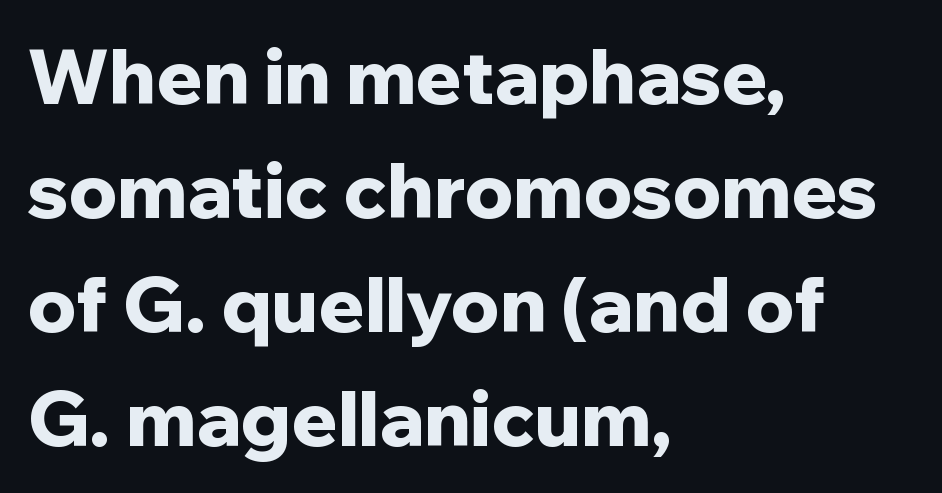
Is this a fixed-width face? No — the glyphs have proportional, varying widths. No extra tracking has been applied to these lines. Pretty heavy lettering here — definitely bold. Interline gaps are of average width in this sample. A clean baseline with only descenders dipping below it.
